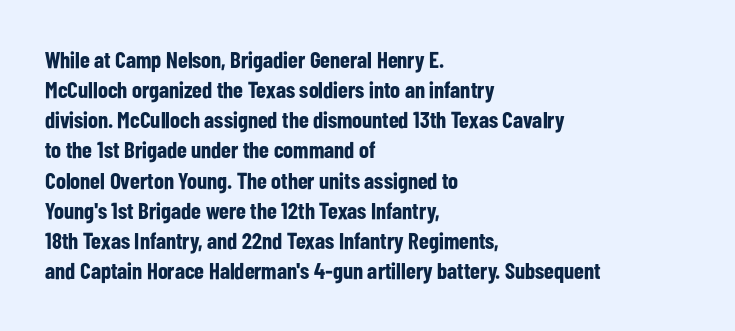
Does extra space separate the letters? No, they use regular spacing. The passage is arranged the way most books set body copy — flush left. Successive baselines arrive at the customary interval. Posture: upright roman. Is the type bold? Yes — the strokes are clearly thick and heavy.
